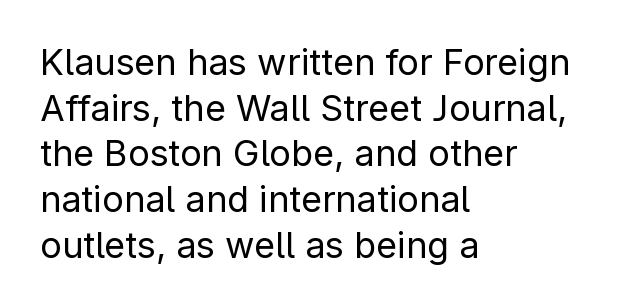
Q: Is the text bold? A: No.
Q: Is the text italic (slanted)? A: No, it is upright.
Q: Is the typeface a serif or a sans-serif typeface? A: Sans-serif.
Q: Is the text underlined? A: No.
Q: How is the paragraph aligned? A: Left-aligned.
Q: Is the spacing between letters normal or unusually wide? A: Normal.
Q: Is the spacing between lines tight, normal or loose? A: Normal.
Q: Width (condensed, normal, or wide)? A: Normal.
Q: Stroke contrast? A: Low.
Q: x-height? A: Medium.
Q: Monospaced? A: No.
